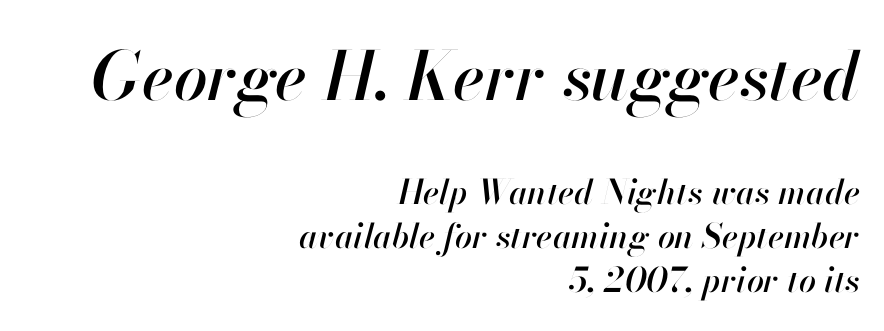
The image shows 67 px text type, italic (leaning right); set right-aligned, normal line spacing (1.3x), normal letter spacing, not underlined; the first (top) block is 1.97x larger; high stroke contrast and a small x-height.
